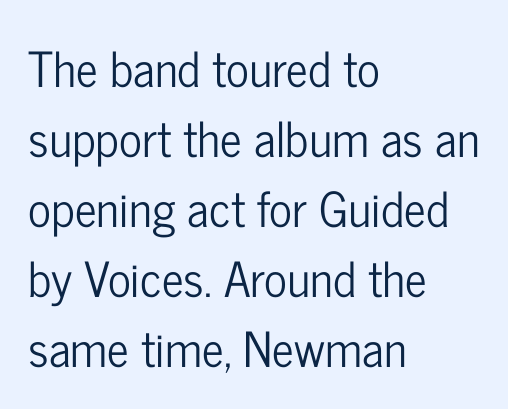
{"serif": "no", "italic": "no", "width": "condensed", "stroke_contrast": "low", "x_height": "medium", "monospaced": "no", "underline": "no", "align": "left", "line_spacing": "normal", "line_spacing_ratio": 1.46, "letter_spacing": "normal", "letter_spacing_em": 0.0, "glyph_px": 48}
